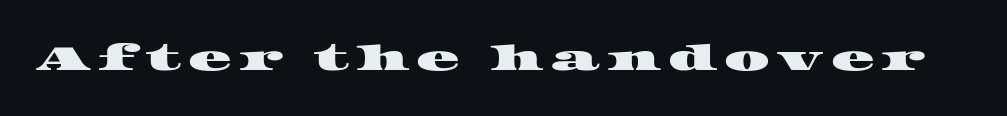
{"serif": "yes", "width": "wide", "stroke_contrast": "high", "x_height": "large", "monospaced": "no", "underline": "no", "letter_spacing": "wide", "letter_spacing_em": 0.2, "glyph_px": 36}
